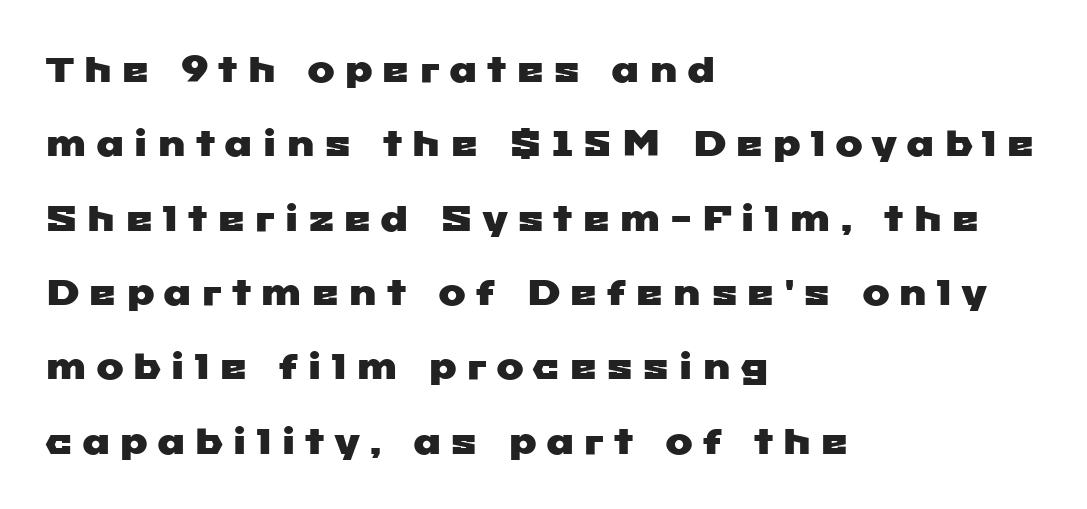
Q: Is the typeface a serif or a sans-serif typeface? A: Sans-serif.
Q: Is the text underlined? A: No.
Q: How is the paragraph aligned? A: Left-aligned.
Q: Is the spacing between letters normal or unusually wide? A: Unusually wide.
Q: Is the spacing between lines tight, normal or loose? A: Loose.
Q: Width (condensed, normal, or wide)? A: Wide.
Q: Stroke contrast? A: Low.
Q: x-height? A: Medium.
Q: Monospaced? A: No.
